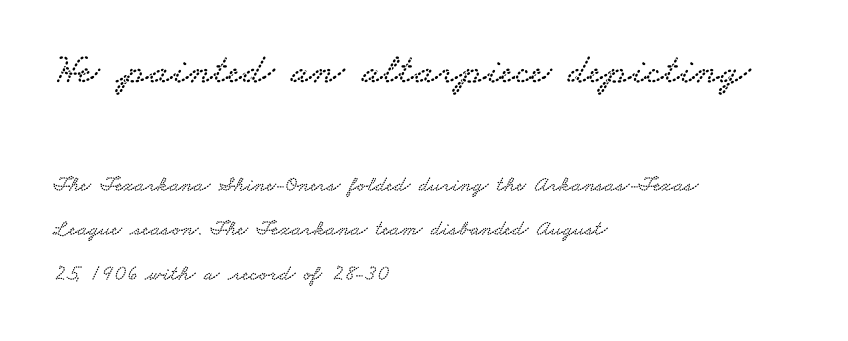
Q: Is the typeface a serif or a sans-serif typeface? A: Serif.
Q: Is the text underlined? A: No.
Q: How is the paragraph aligned? A: Left-aligned.
Q: Is the spacing between letters normal or unusually wide? A: Normal.
Q: Is the spacing between lines tight, normal or loose? A: Loose.
Q: Which block of text is set in a larger size, the first (top) or the second (bottom)? A: The first (top) one.
Q: Width (condensed, normal, or wide)? A: Wide.
Q: Stroke contrast? A: Low.
Q: x-height? A: Small.
Q: Monospaced? A: No.
